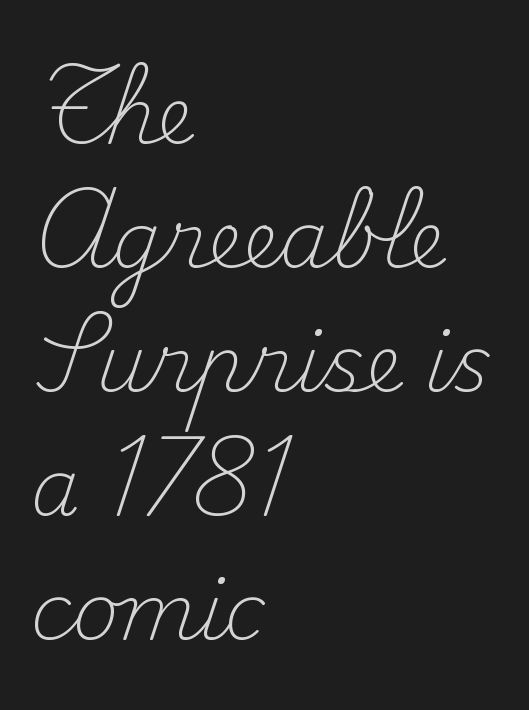
The image shows 79 px light serif type; set left-aligned, normal line spacing (1.57x), normal letter spacing, not underlined; medium stroke contrast and a small x-height.
